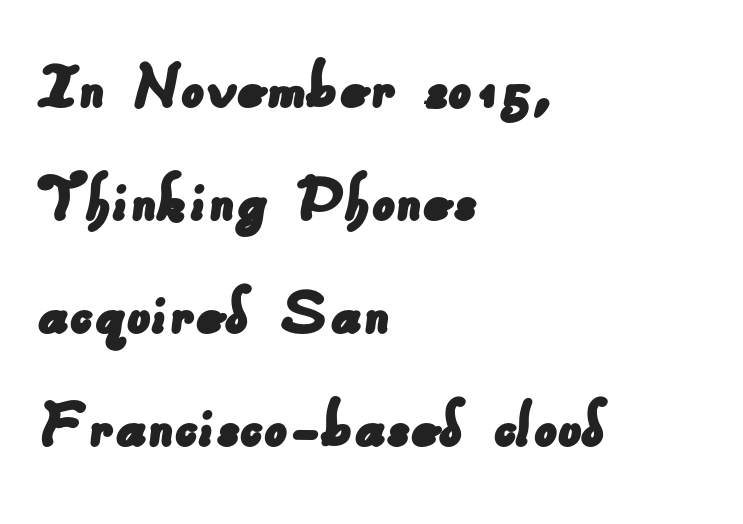
{"serif": "no", "width": "normal", "stroke_contrast": "low", "x_height": "small", "monospaced": "no", "underline": "no", "align": "left", "line_spacing": "normal", "line_spacing_ratio": 1.55, "letter_spacing": "normal", "letter_spacing_em": 0.0, "glyph_px": 73}
